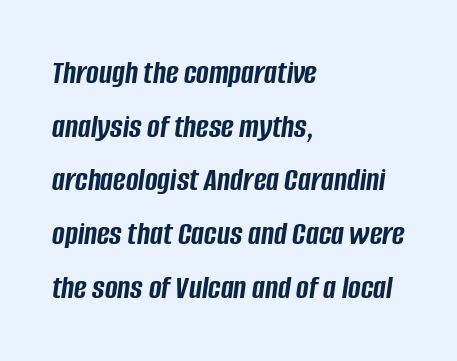
{"italic": "yes", "lean": "right", "slant_degrees": 8, "bold": "yes", "weight": "semibold", "width": "condensed", "stroke_contrast": "low", "x_height": "large", "monospaced": "no", "underline": "no", "align": "left", "line_spacing": "normal", "line_spacing_ratio": 1.58, "letter_spacing": "normal", "letter_spacing_em": 0.0, "glyph_px": 34}
